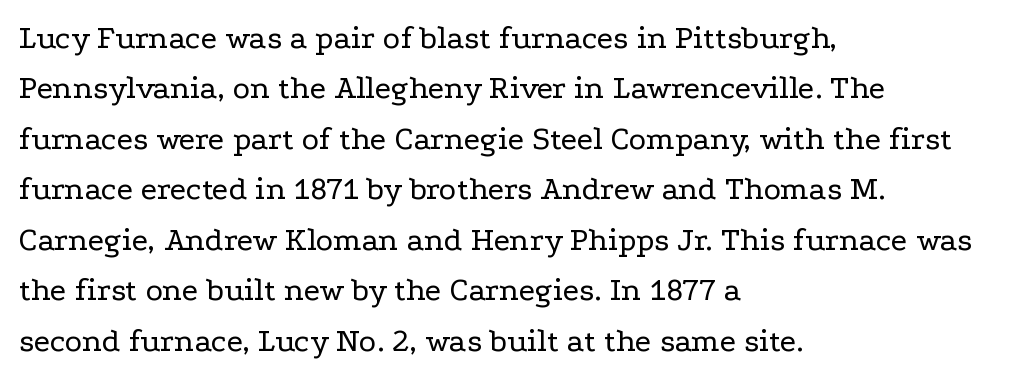
{"serif": "yes", "italic": "no", "bold": "no", "weight": "regular", "width": "wide", "stroke_contrast": "low", "x_height": "medium", "monospaced": "no", "underline": "no", "align": "left", "line_spacing": "normal", "line_spacing_ratio": 1.53, "letter_spacing": "normal", "letter_spacing_em": 0.0, "glyph_px": 33}
